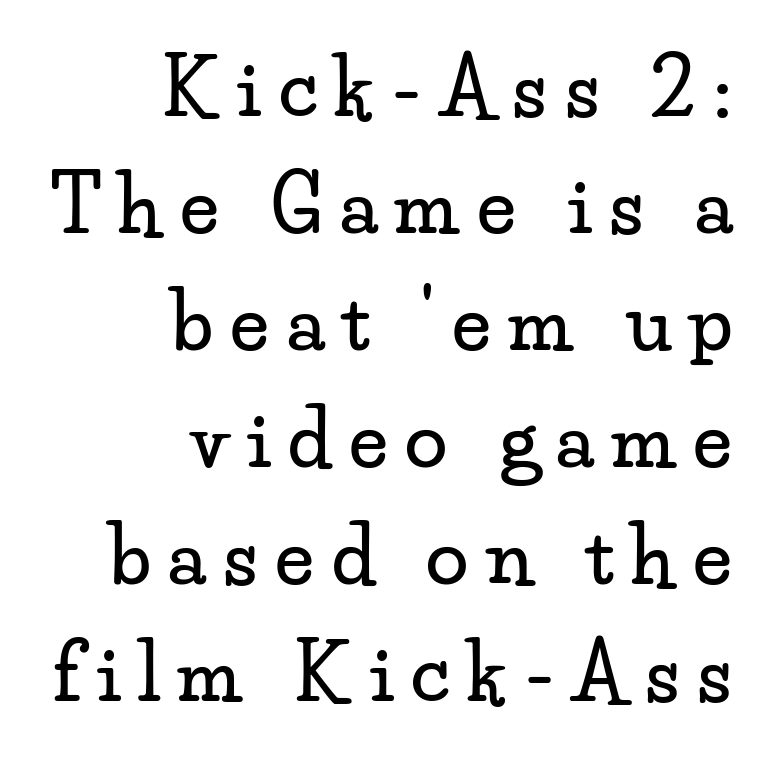
The typography opts for an upright posture over an oblique one. The designer left line spacing at the default. This sample uses a serif face. Short and long lines alike share a common ending point at right. Note the varied advance widths — an 'i' is clearly narrower than an 'm'.
